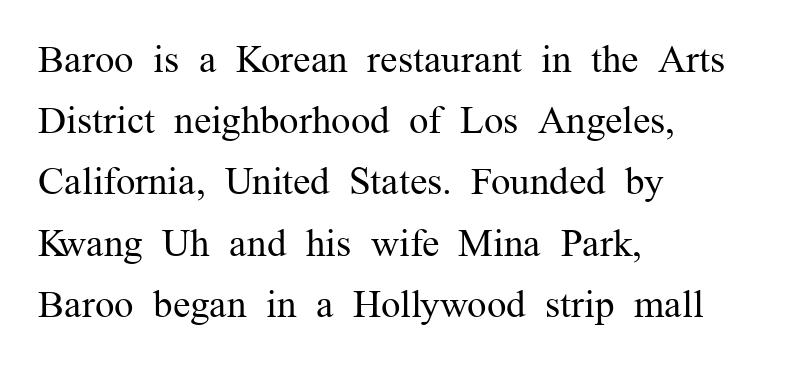
Descenders are the only things crossing below the line. Baseline-to-baseline distance is the conventional proportion of letter height. The typeface has the unassuming heft of standard copy or less. The letters sit at their default tracking, neither squeezed nor spread. Visually the block forms a straight wall on the left and a jagged coastline on the right. The face used here is proportionally spaced, like ordinary book or web type.
